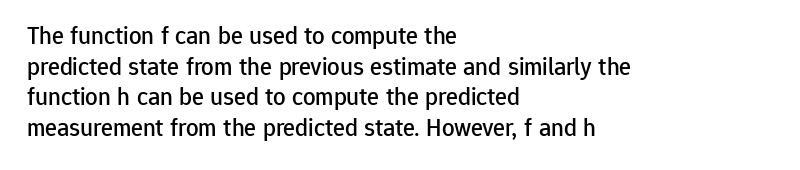
Q: Is the text italic (slanted)? A: No, it is upright.
Q: Is the text underlined? A: No.
Q: How is the paragraph aligned? A: Left-aligned.
Q: Is the spacing between letters normal or unusually wide? A: Normal.
